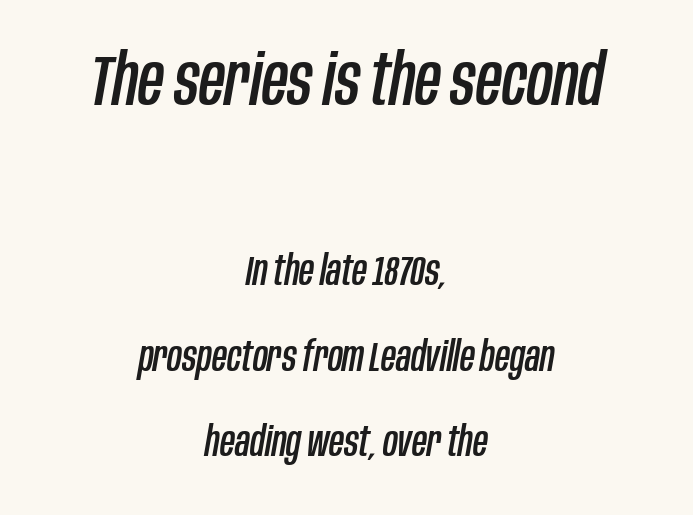
Q: Is the text italic (slanted)? A: Yes, it leans right by about 10 degrees.
Q: Is the text underlined? A: No.
Q: How is the paragraph aligned? A: Centered.
Q: Is the spacing between letters normal or unusually wide? A: Normal.
Q: Is the spacing between lines tight, normal or loose? A: Loose.
Q: Which block of text is set in a larger size, the first (top) or the second (bottom)? A: The first (top) one.
Q: Width (condensed, normal, or wide)? A: Condensed.
Q: Stroke contrast? A: Low.
Q: x-height? A: Large.
Q: Monospaced? A: No.
